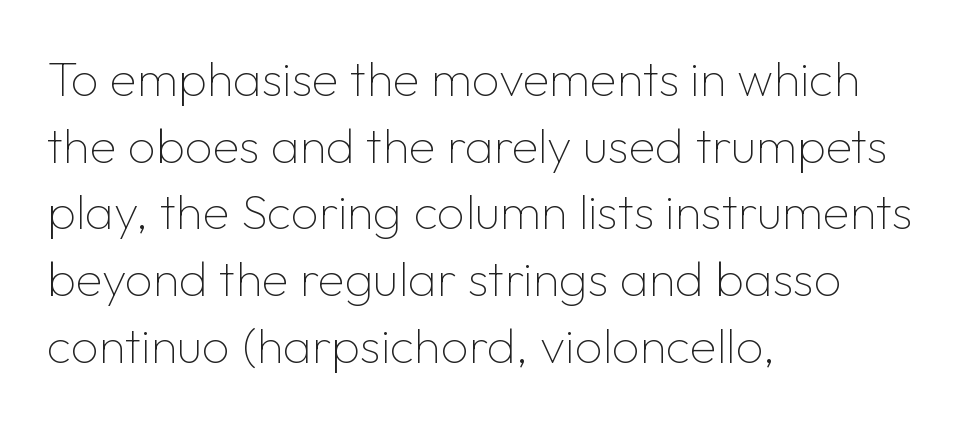
The image shows 49 px thin sans-serif type, upright; set left-aligned, normal line spacing (1.36x), normal letter spacing, not underlined; low stroke contrast and a medium x-height.
